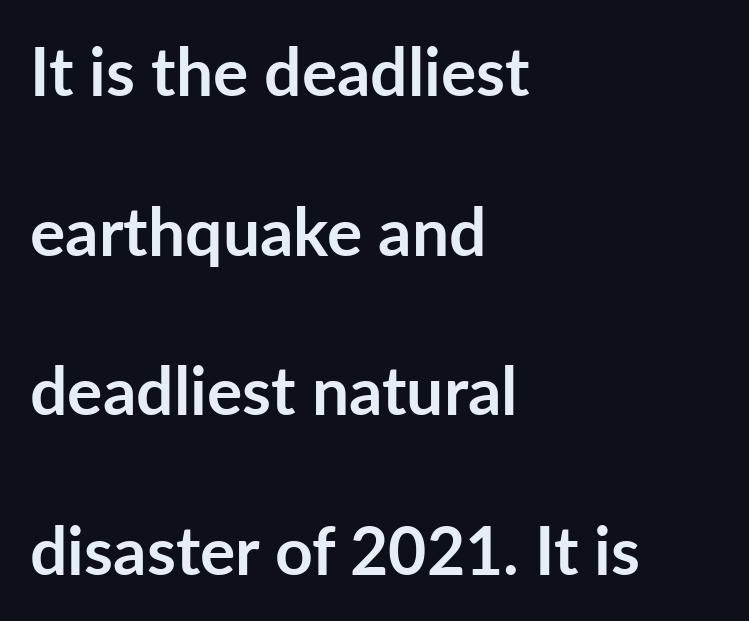
The image shows 66 px semibold sans-serif type, upright; set left-aligned, loose line spacing (2.42x), normal letter spacing, not underlined; low stroke contrast and a medium x-height.
